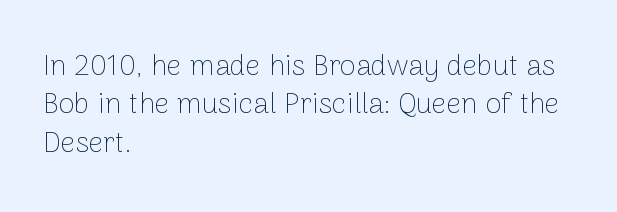
{"serif": "no", "italic": "no", "bold": "no", "weight": "thin", "width": "normal", "stroke_contrast": "low", "x_height": "medium", "monospaced": "no", "underline": "no", "align": "left", "line_spacing": "normal", "line_spacing_ratio": 1.32, "letter_spacing": "normal", "letter_spacing_em": 0.0, "glyph_px": 29}
